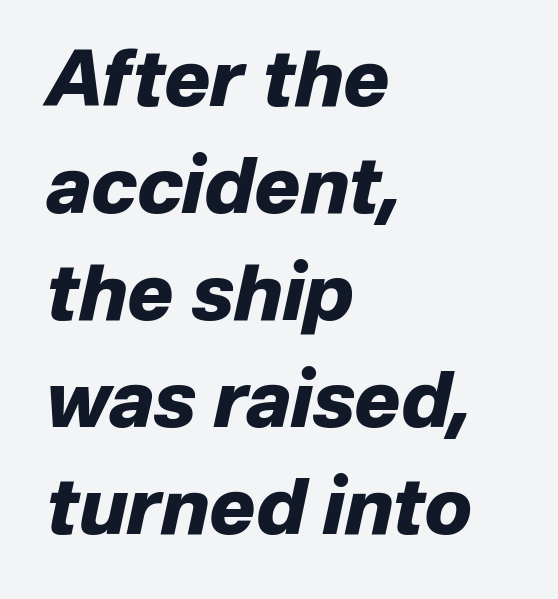
{"italic": "yes", "lean": "right", "slant_degrees": 12, "bold": "yes", "weight": "heavy", "width": "normal", "stroke_contrast": "low", "x_height": "medium", "monospaced": "no", "underline": "no", "align": "left", "line_spacing": "normal", "line_spacing_ratio": 1.39, "letter_spacing": "normal", "letter_spacing_em": 0.0, "glyph_px": 77}
